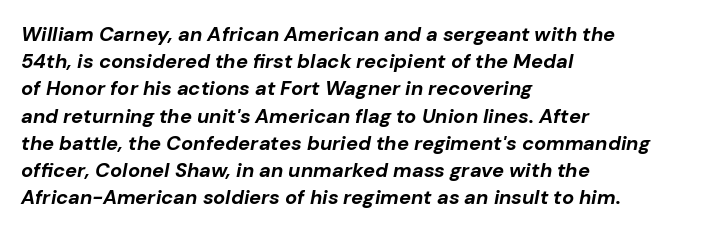
Q: Is the text bold? A: Yes.
Q: Is the text italic (slanted)? A: Yes, it leans right by about 10 degrees.
Q: Is the text underlined? A: No.
Q: How is the paragraph aligned? A: Left-aligned.
Q: Is the spacing between letters normal or unusually wide? A: Normal.
Q: Is the spacing between lines tight, normal or loose? A: Normal.
